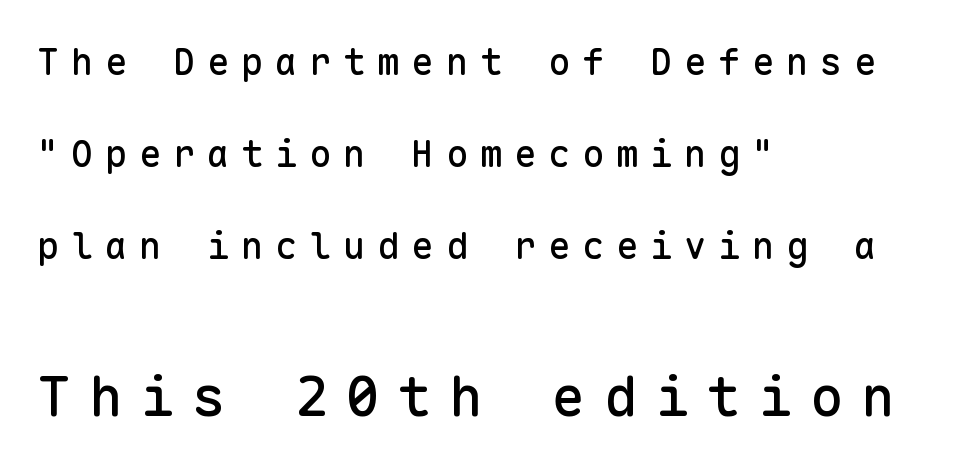
Whoever set this chose breathing room over compactness in the vertical rhythm. The face used here is rendered with a markedly widened letterfit. Horizontal alignment here is leftward, the default for most running prose. The later block is typeset at a bigger size than the earlier block. Spacing verdict: monospaced, one width for all characters.
